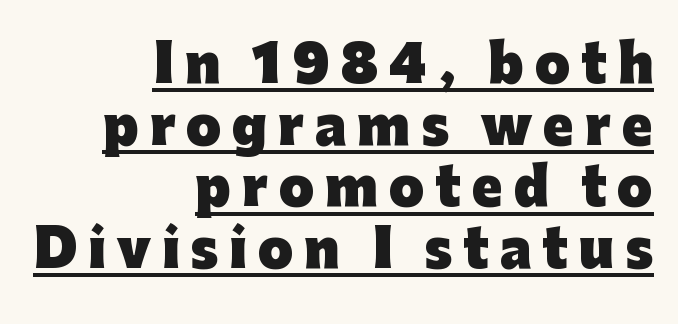
{"serif": "no", "italic": "no", "bold": "yes", "weight": "heavy", "width": "normal", "stroke_contrast": "low", "x_height": "medium", "monospaced": "no", "underline": "yes", "align": "right", "line_spacing_ratio": 1.21, "letter_spacing": "wide", "letter_spacing_em": 0.21, "glyph_px": 51}
